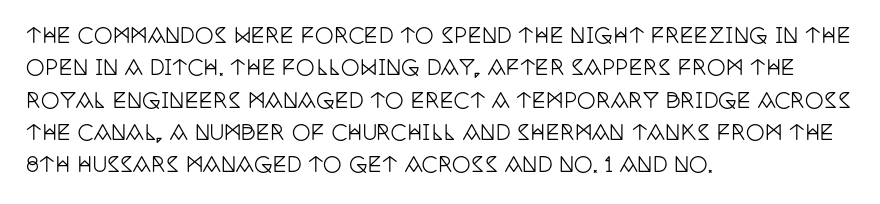
Q: Is the text italic (slanted)? A: No, it is upright.
Q: Is the text underlined? A: No.
Q: How is the paragraph aligned? A: Left-aligned.
Q: Is the spacing between letters normal or unusually wide? A: Normal.
Q: Is the spacing between lines tight, normal or loose? A: Normal.
